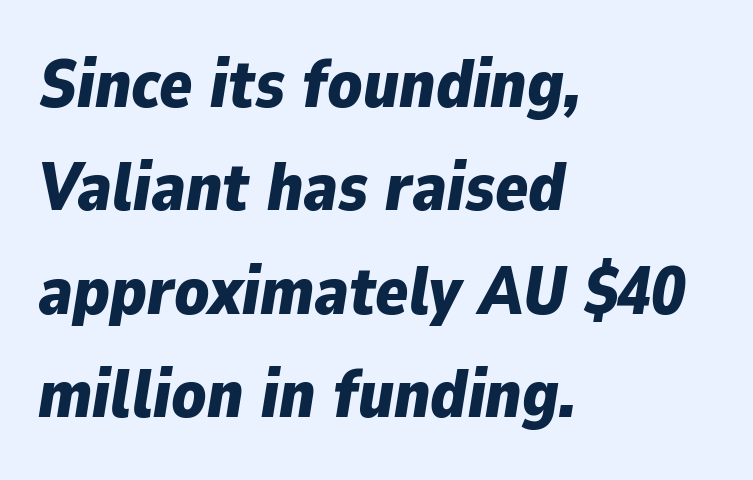
The image shows 68 px bold type, italic (leaning right); set left-aligned, normal line spacing (1.52x), normal letter spacing, not underlined; low stroke contrast and a medium x-height.
